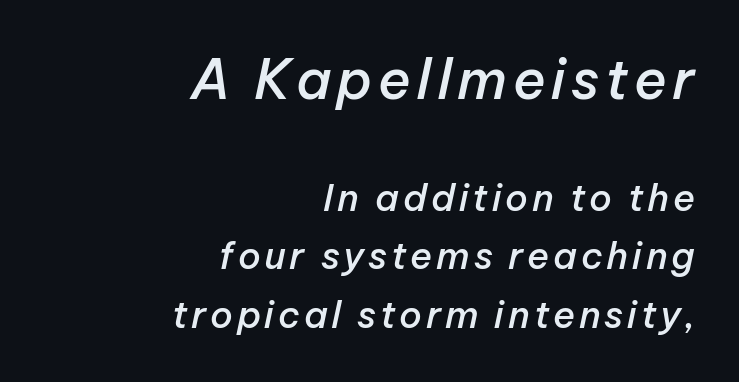
The image shows 55 px semibold type, italic (leaning right); set right-aligned, normal line spacing (1.57x), not underlined; the first (top) block is 1.49x larger; low stroke contrast and a medium x-height.
